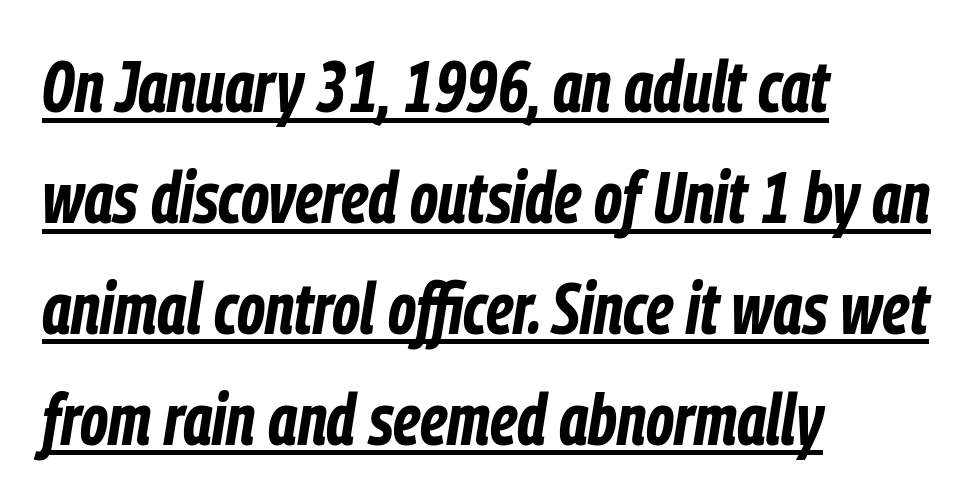
Q: Is the text bold? A: Yes.
Q: Is the text italic (slanted)? A: Yes, it leans right by about 9 degrees.
Q: Is the text underlined? A: Yes.
Q: How is the paragraph aligned? A: Left-aligned.
Q: Is the spacing between letters normal or unusually wide? A: Normal.
Q: Is the spacing between lines tight, normal or loose? A: Normal.
Q: Width (condensed, normal, or wide)? A: Condensed.
Q: Stroke contrast? A: Low.
Q: x-height? A: Medium.
Q: Monospaced? A: No.
